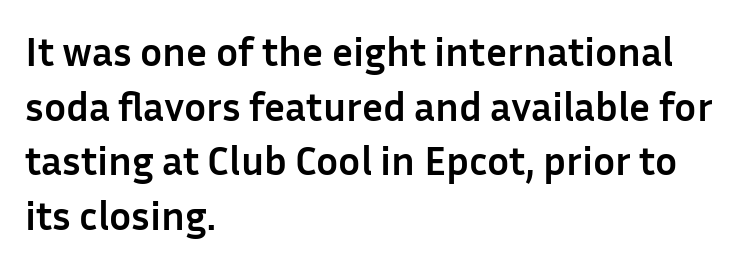
Q: Is the text bold? A: Yes.
Q: Is the text italic (slanted)? A: No, it is upright.
Q: Is the typeface a serif or a sans-serif typeface? A: Sans-serif.
Q: Is the text underlined? A: No.
Q: How is the paragraph aligned? A: Left-aligned.
Q: Is the spacing between letters normal or unusually wide? A: Normal.
Q: Is the spacing between lines tight, normal or loose? A: Normal.
Q: Width (condensed, normal, or wide)? A: Normal.
Q: Stroke contrast? A: Low.
Q: x-height? A: Medium.
Q: Monospaced? A: No.
